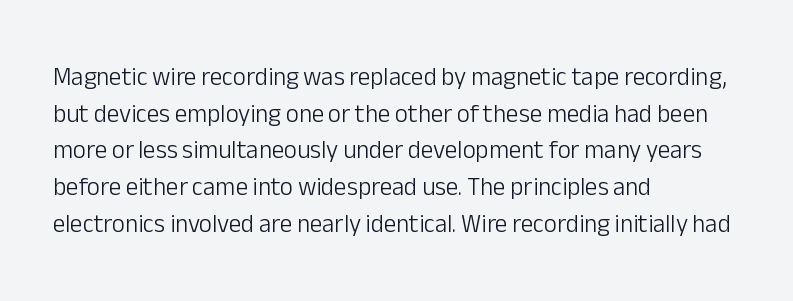
{"italic": "no", "bold": "no", "underline": "no", "align": "left", "line_spacing": "normal", "line_spacing_ratio": 1.47, "letter_spacing": "normal", "letter_spacing_em": 0.0, "glyph_px": 25}
